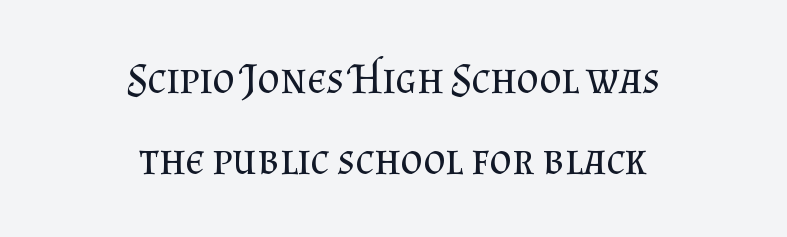
Yep, those are serifs on the letters. Is this a fixed-width face? No — the glyphs have proportional, varying widths. In terms of posture, this sample is upright. Here the glyphs are tracked normally, forming tight word shapes. This sample is center-justified, so both line endings float freely. The strip under each line holds only bare page.
